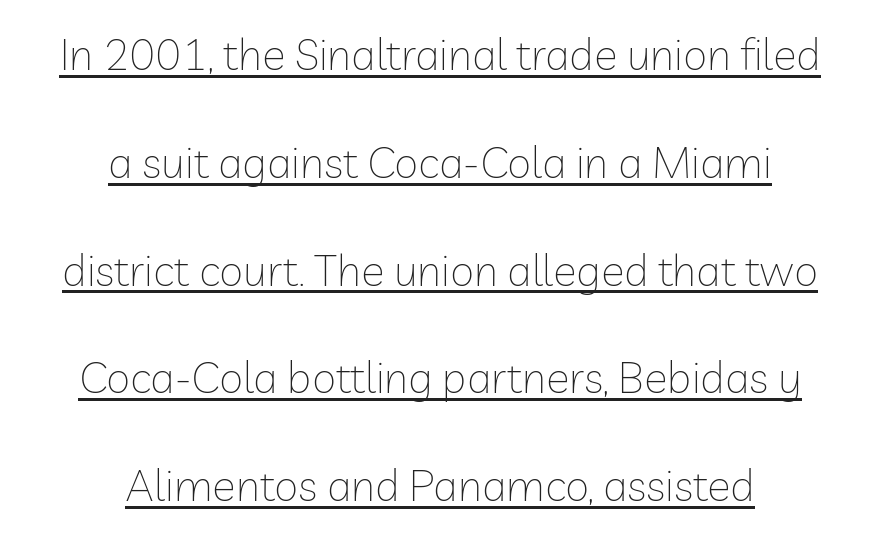
The image shows 44 px thin sans-serif type, upright; set centered, loose line spacing (2.45x), normal letter spacing, underlined; low stroke contrast and a medium x-height.
